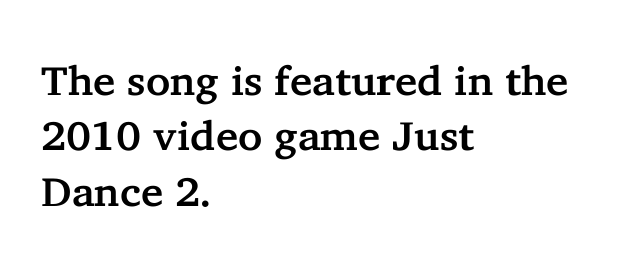
Q: Is the text italic (slanted)? A: No, it is upright.
Q: Is the typeface a serif or a sans-serif typeface? A: Serif.
Q: Is the text underlined? A: No.
Q: How is the paragraph aligned? A: Left-aligned.
Q: Is the spacing between letters normal or unusually wide? A: Normal.
Q: Is the spacing between lines tight, normal or loose? A: Normal.
Q: Width (condensed, normal, or wide)? A: Normal.
Q: Stroke contrast? A: Low.
Q: x-height? A: Medium.
Q: Monospaced? A: No.
